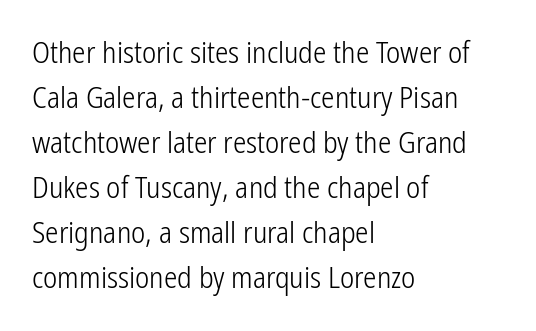
The image shows 30 px light, condensed sans-serif type, upright; set left-aligned, normal line spacing (1.5x), normal letter spacing, not underlined; low stroke contrast and a medium x-height.
